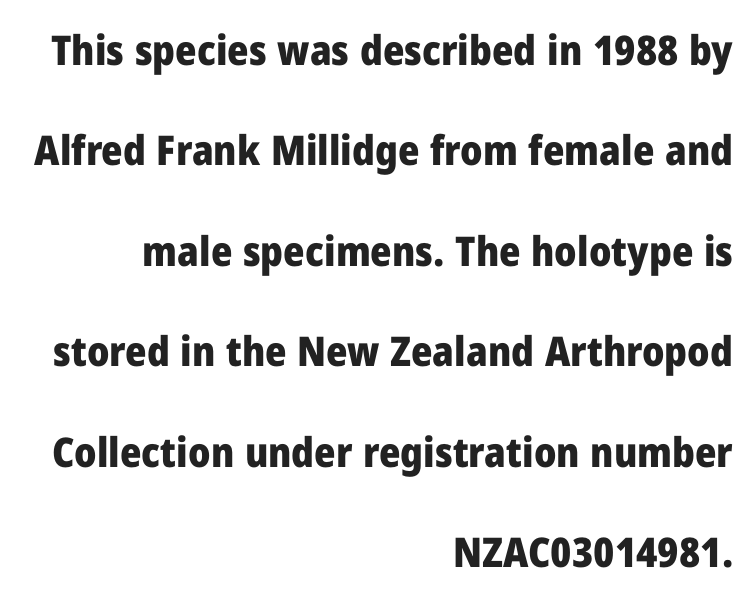
Q: Is the text bold? A: Yes.
Q: Is the text italic (slanted)? A: No, it is upright.
Q: Is the typeface a serif or a sans-serif typeface? A: Sans-serif.
Q: Is the text underlined? A: No.
Q: How is the paragraph aligned? A: Right-aligned.
Q: Is the spacing between letters normal or unusually wide? A: Normal.
Q: Is the spacing between lines tight, normal or loose? A: Loose.
Q: Width (condensed, normal, or wide)? A: Normal.
Q: Stroke contrast? A: Low.
Q: x-height? A: Medium.
Q: Monospaced? A: No.
